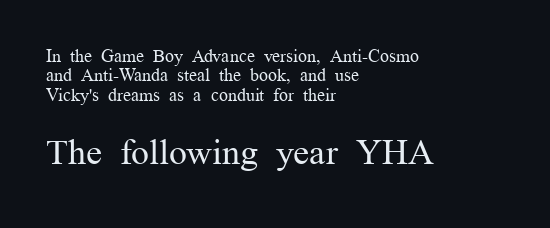
Q: Is the text bold? A: No.
Q: Is the text italic (slanted)? A: No, it is upright.
Q: Is the typeface a serif or a sans-serif typeface? A: Serif.
Q: Is the text underlined? A: No.
Q: How is the paragraph aligned? A: Left-aligned.
Q: Is the spacing between letters normal or unusually wide? A: Normal.
Q: Is the spacing between lines tight, normal or loose? A: Tight.
Q: Which block of text is set in a larger size, the first (top) or the second (bottom)? A: The second (bottom) one.
Q: Width (condensed, normal, or wide)? A: Normal.
Q: Stroke contrast? A: Medium.
Q: x-height? A: Medium.
Q: Monospaced? A: No.
